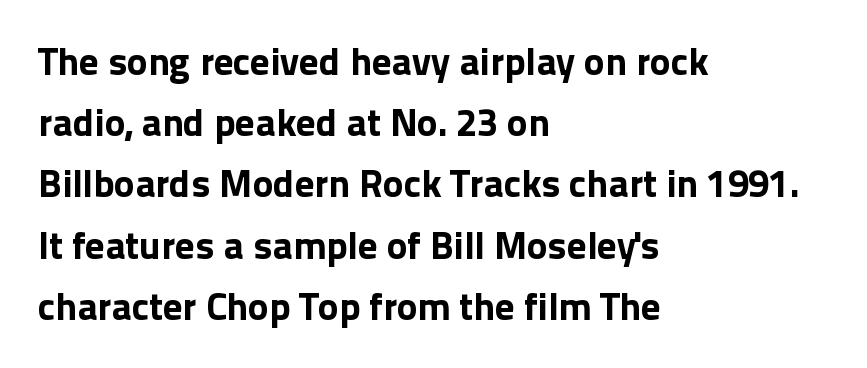
Q: Is the text bold? A: Yes.
Q: Is the text italic (slanted)? A: No, it is upright.
Q: Is the typeface a serif or a sans-serif typeface? A: Sans-serif.
Q: Is the text underlined? A: No.
Q: How is the paragraph aligned? A: Left-aligned.
Q: Is the spacing between letters normal or unusually wide? A: Normal.
Q: Is the spacing between lines tight, normal or loose? A: Normal.
Q: Width (condensed, normal, or wide)? A: Normal.
Q: x-height? A: Medium.
Q: Monospaced? A: No.
